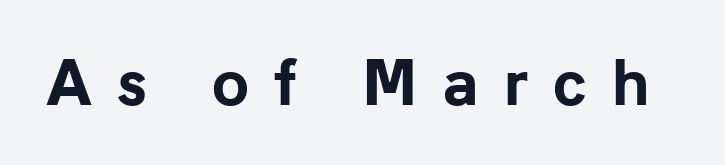
{"serif": "no", "italic": "no", "bold": "yes", "weight": "bold", "width": "normal", "stroke_contrast": "low", "x_height": "medium", "monospaced": "no", "underline": "no", "letter_spacing": "wide", "letter_spacing_em": 0.41, "glyph_px": 60}
